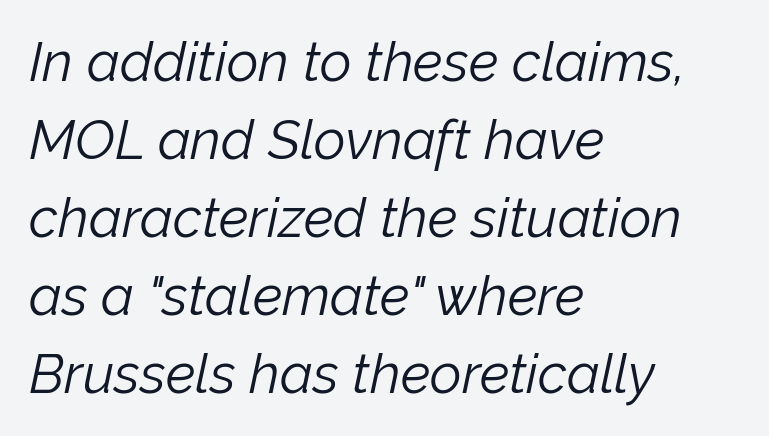
Q: Is the text bold? A: No.
Q: Is the text italic (slanted)? A: Yes, it leans right by about 12 degrees.
Q: Is the text underlined? A: No.
Q: How is the paragraph aligned? A: Left-aligned.
Q: Is the spacing between letters normal or unusually wide? A: Normal.
Q: Is the spacing between lines tight, normal or loose? A: Normal.
Q: Width (condensed, normal, or wide)? A: Normal.
Q: Stroke contrast? A: Low.
Q: x-height? A: Medium.
Q: Monospaced? A: No.
